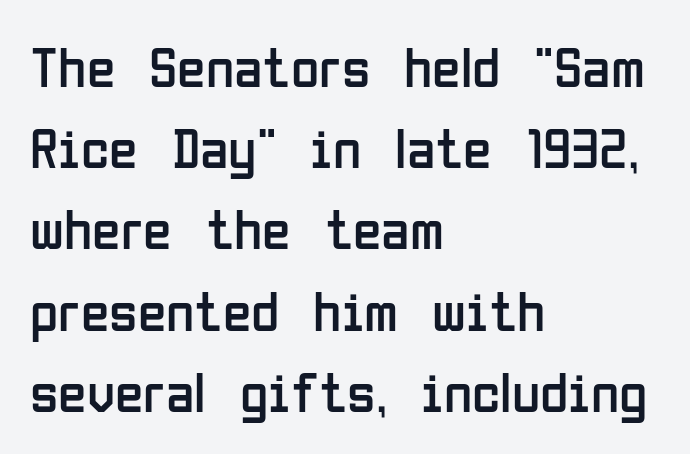
Caption: face not bold, strokes unweighted. The text was rendered using a sans face with plain stroke endings. Think of a printed novel: that variable character pitch is what you see here. No italicization has been applied; the sample stays upright.
